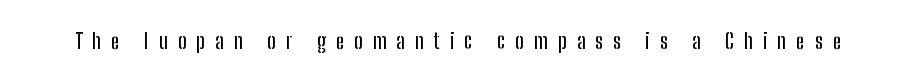
Ascenders rise straight up at ninety degrees. The rendering inserts visible extra space after every character. Bare-footed words on every line.
